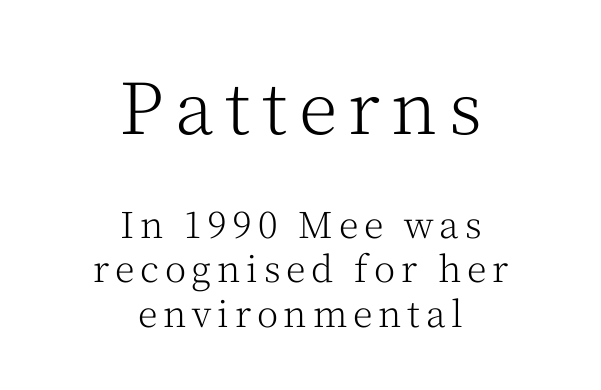
Q: Is the text bold? A: No.
Q: Is the text italic (slanted)? A: No, it is upright.
Q: Is the typeface a serif or a sans-serif typeface? A: Serif.
Q: Is the text underlined? A: No.
Q: How is the paragraph aligned? A: Centered.
Q: Which block of text is set in a larger size, the first (top) or the second (bottom)? A: The first (top) one.
Q: Width (condensed, normal, or wide)? A: Normal.
Q: Stroke contrast? A: Medium.
Q: x-height? A: Medium.
Q: Monospaced? A: No.
